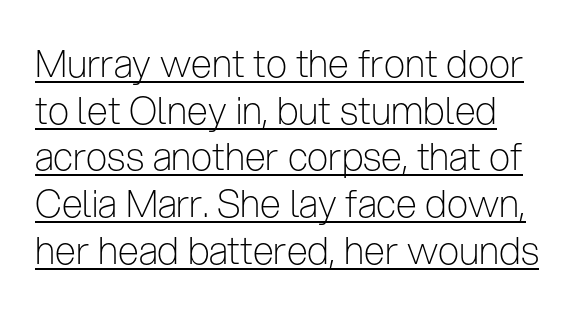
Q: Is the text bold? A: No.
Q: Is the text italic (slanted)? A: No, it is upright.
Q: Is the typeface a serif or a sans-serif typeface? A: Sans-serif.
Q: Is the text underlined? A: Yes.
Q: Is the spacing between letters normal or unusually wide? A: Normal.
Q: Width (condensed, normal, or wide)? A: Condensed.
Q: Stroke contrast? A: Low.
Q: x-height? A: Medium.
Q: Monospaced? A: No.
